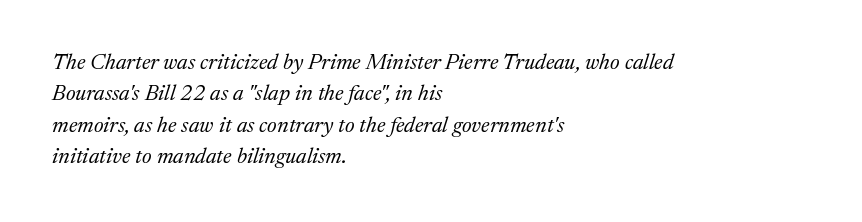
The face used here has a pronounced slope to its letters. The rendering uses a moderate line-height, typical for paragraphs. On a weight scale, this lands at 450 or below. This sample is left-justified, so line endings fall wherever the words run out. This rendering features lettering with no underline.
